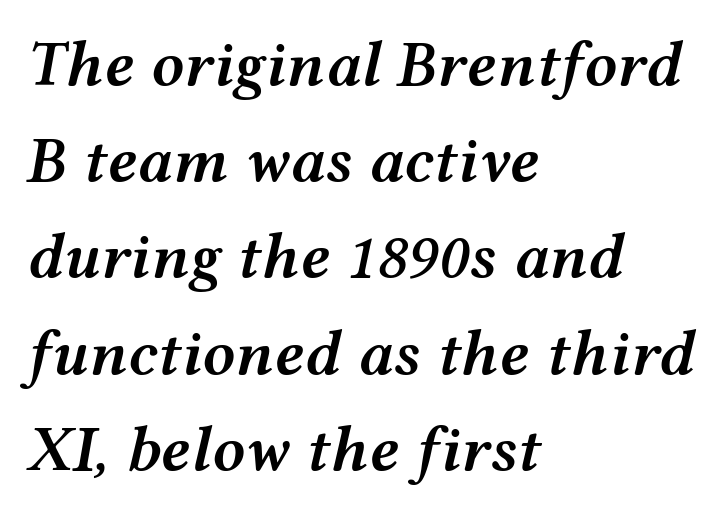
Q: Is the text bold? A: Semi-bold.
Q: Is the text italic (slanted)? A: Yes, it leans right by about 12 degrees.
Q: Is the text underlined? A: No.
Q: How is the paragraph aligned? A: Left-aligned.
Q: Is the spacing between letters normal or unusually wide? A: Normal.
Q: Is the spacing between lines tight, normal or loose? A: Normal.
Q: Width (condensed, normal, or wide)? A: Wide.
Q: Stroke contrast? A: Medium.
Q: x-height? A: Medium.
Q: Monospaced? A: No.
